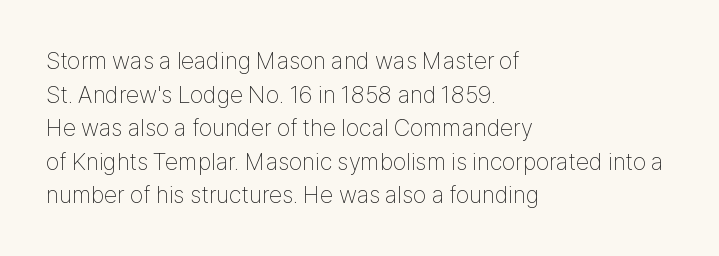
Does the copy run flush right? No — it runs flush left. Does extra space separate the letters? No, they use regular spacing. The letters look calm and open, with moderate or lighter stems. Beneath every word, the page is bare. Normally led — the rows are evenly, conventionally spaced.
